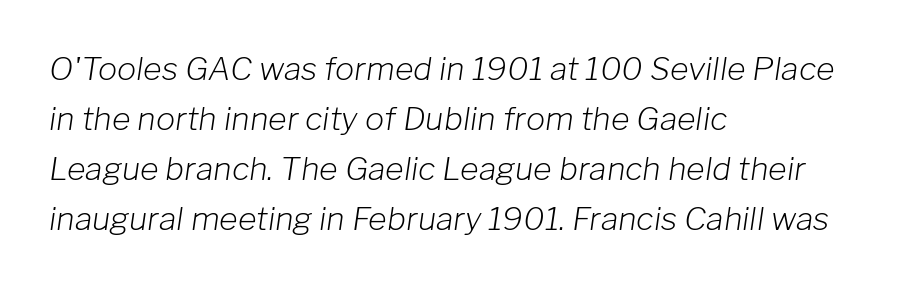
The image shows 32 px light type, italic (leaning right); set left-aligned, normal line spacing (1.56x), normal letter spacing, not underlined; low stroke contrast and a medium x-height.
